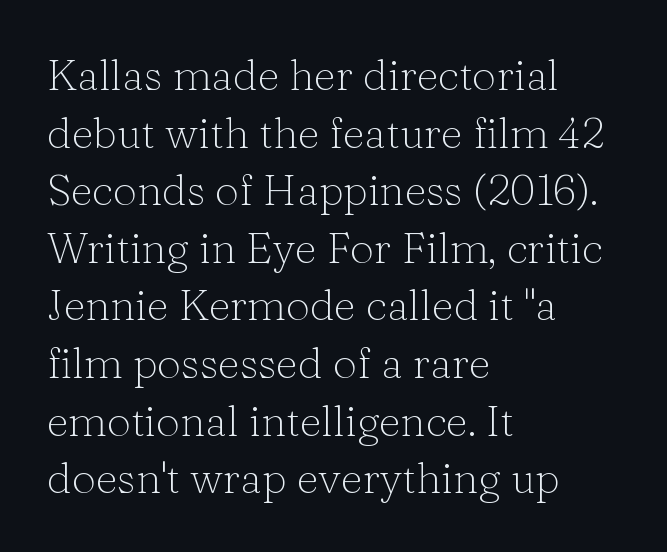
Q: Is the text bold? A: No.
Q: Is the text italic (slanted)? A: No, it is upright.
Q: Is the typeface a serif or a sans-serif typeface? A: Serif.
Q: Is the text underlined? A: No.
Q: How is the paragraph aligned? A: Left-aligned.
Q: Is the spacing between letters normal or unusually wide? A: Normal.
Q: Is the spacing between lines tight, normal or loose? A: Normal.
Q: Width (condensed, normal, or wide)? A: Normal.
Q: Stroke contrast? A: Low.
Q: x-height? A: Medium.
Q: Monospaced? A: No.
